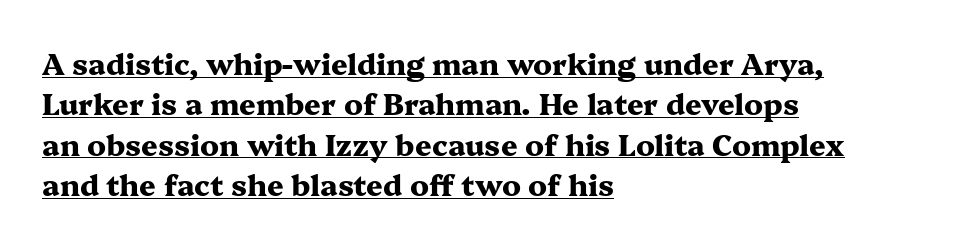
Q: Is the text bold? A: Yes.
Q: Is the text italic (slanted)? A: No, it is upright.
Q: Is the typeface a serif or a sans-serif typeface? A: Serif.
Q: Is the text underlined? A: Yes.
Q: How is the paragraph aligned? A: Left-aligned.
Q: Is the spacing between letters normal or unusually wide? A: Normal.
Q: Is the spacing between lines tight, normal or loose? A: Normal.
Q: Width (condensed, normal, or wide)? A: Wide.
Q: Stroke contrast? A: Medium.
Q: x-height? A: Medium.
Q: Monospaced? A: No.
